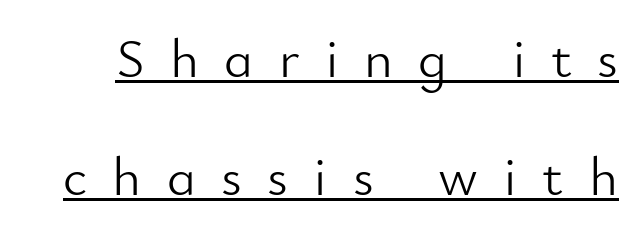
Do the letters lean? They stand straight. Underlined type. The font family rendered here belongs to the sans-serif group. Between one letter and the next there's a generous, obvious gap. Summary of vertical rhythm: relaxed, with wide interline spacing. Is this a fixed-width face? No — the glyphs have proportional, varying widths.
